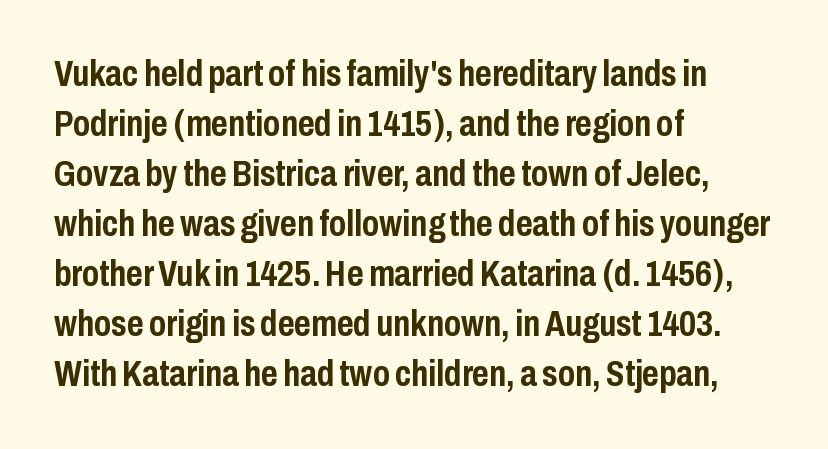
Q: Is the text bold? A: Yes.
Q: Is the text italic (slanted)? A: No, it is upright.
Q: Is the typeface a serif or a sans-serif typeface? A: Sans-serif.
Q: Is the text underlined? A: No.
Q: How is the paragraph aligned? A: Left-aligned.
Q: Is the spacing between letters normal or unusually wide? A: Normal.
Q: Is the spacing between lines tight, normal or loose? A: Normal.
Q: Width (condensed, normal, or wide)? A: Condensed.
Q: Stroke contrast? A: Low.
Q: x-height? A: Medium.
Q: Monospaced? A: No.
